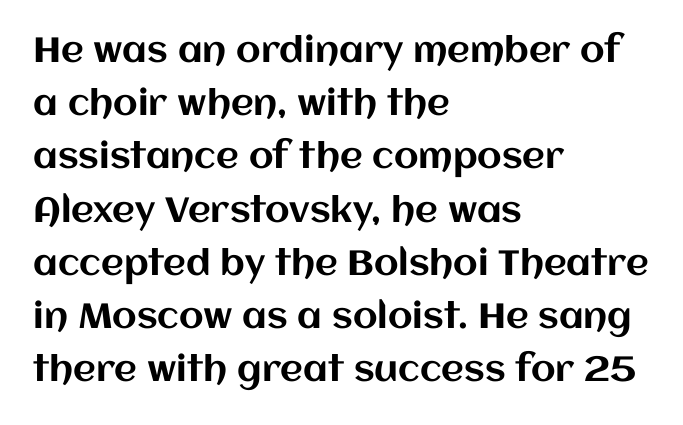
{"italic": "no", "width": "normal", "stroke_contrast": "medium", "x_height": "large", "monospaced": "no", "underline": "no", "align": "left", "line_spacing": "normal", "line_spacing_ratio": 1.52, "letter_spacing": "normal", "letter_spacing_em": 0.0, "glyph_px": 35}
